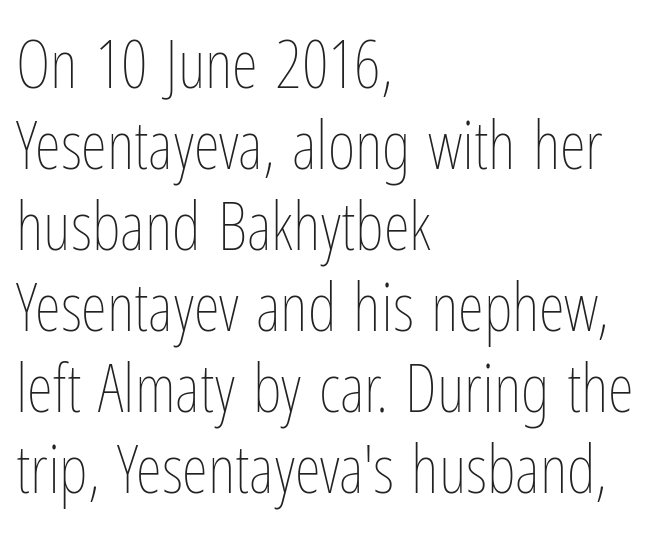
Q: Is the text bold? A: No.
Q: Is the text italic (slanted)? A: No, it is upright.
Q: Is the text underlined? A: No.
Q: How is the paragraph aligned? A: Left-aligned.
Q: Is the spacing between letters normal or unusually wide? A: Normal.
Q: Width (condensed, normal, or wide)? A: Condensed.
Q: Stroke contrast? A: Low.
Q: x-height? A: Medium.
Q: Monospaced? A: No.
